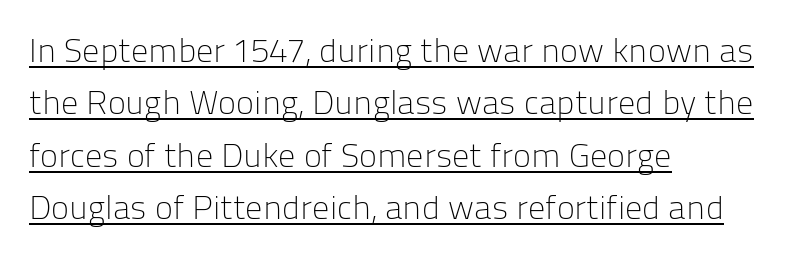
The image shows 34 px light sans-serif type, upright; set left-aligned, normal line spacing (1.54x), normal letter spacing, underlined; low stroke contrast and a medium x-height.
